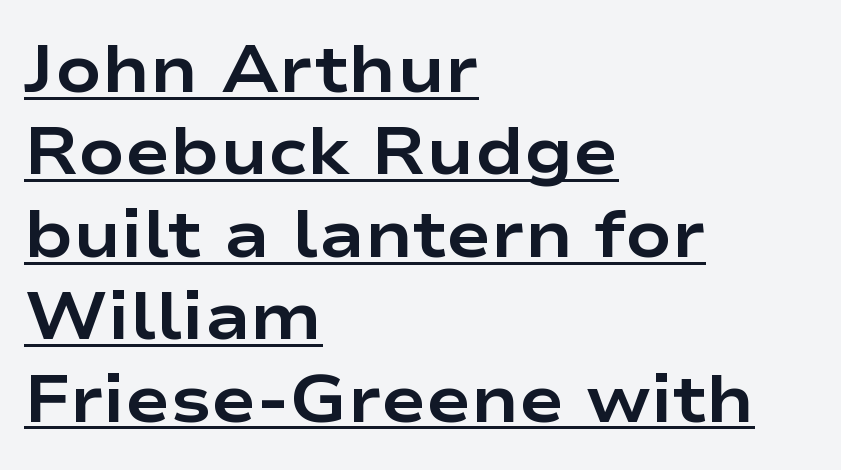
The image shows 67 px bold, wide sans-serif type, upright; set left-aligned, line spacing 1.23x, normal letter spacing, underlined; low stroke contrast and a medium x-height.
